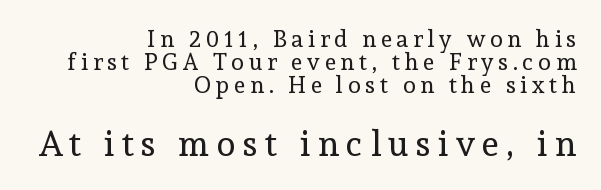
{"serif": "yes", "italic": "no", "bold": "no", "weight": "regular", "width": "normal", "x_height": "medium", "monospaced": "no", "underline": "no", "align": "right", "line_spacing": "tight", "line_spacing_ratio": 1.01, "letter_spacing": "wide", "letter_spacing_em": 0.21, "larger_block": "second", "size_ratio": 1.52, "glyph_px": 35}
